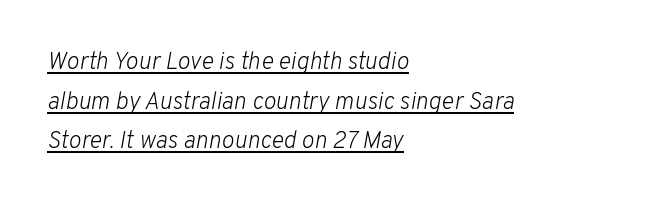
{"italic": "yes", "lean": "right", "slant_degrees": 10, "bold": "no", "underline": "yes", "align": "left", "line_spacing": "normal", "line_spacing_ratio": 1.65, "letter_spacing": "normal", "letter_spacing_em": 0.0, "glyph_px": 24}
